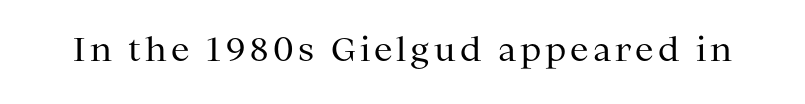
The image shows 33 px regular-weight serif type, upright; set not underlined; medium stroke contrast and a medium x-height.
